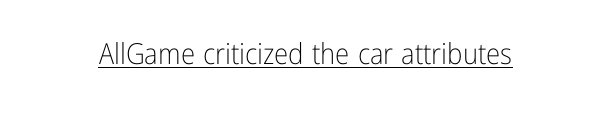
{"serif": "no", "italic": "no", "bold": "no", "weight": "light", "width": "condensed", "stroke_contrast": "low", "x_height": "medium", "monospaced": "no", "underline": "yes", "letter_spacing": "normal", "letter_spacing_em": 0.0, "glyph_px": 29}
